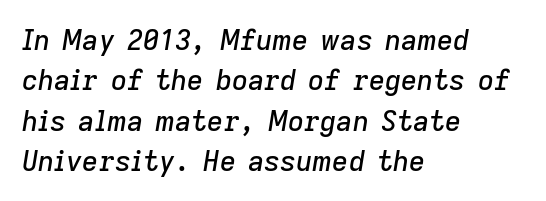
Just letters on the line, the space beneath them empty. A student would call this left alignment; a typographer would say flush left, rag right. The tracking reads as untouched default to a designer's eye. This sample has the flowing, uneven cadence of proportional lettering. A normal amount of white space separates one row of letters from the next. Rendered with sloped, italic letterforms.
